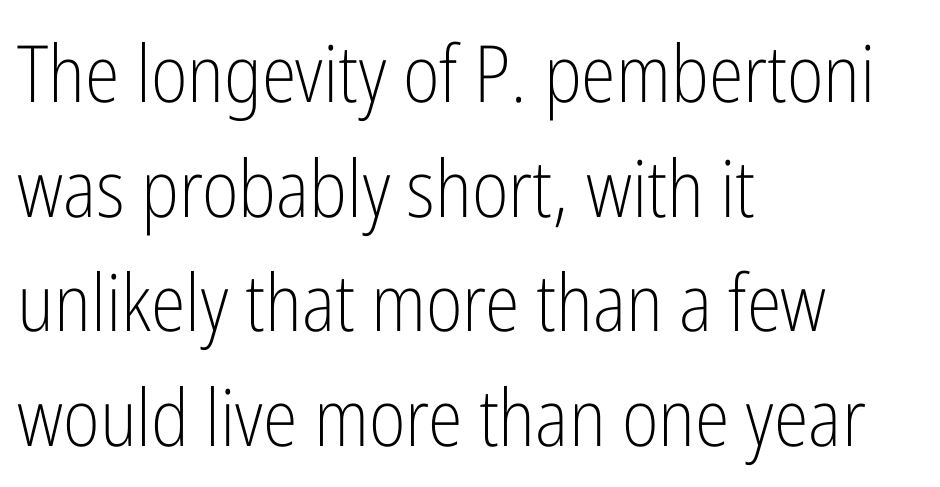
The image shows 79 px light, condensed sans-serif type, upright; set left-aligned, normal line spacing (1.45x), normal letter spacing, not underlined; low stroke contrast and a medium x-height.
